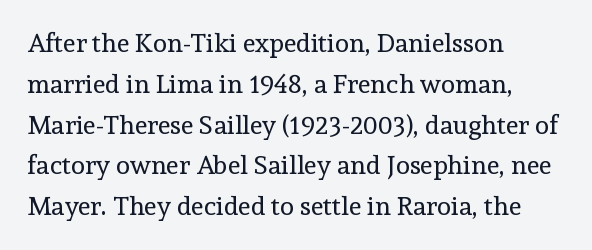
The gap between lines stays unmarked. No extra tracking has been applied to these lines. Does the leading feel generous? No, just average. Short and long lines alike share a common starting point at left.
